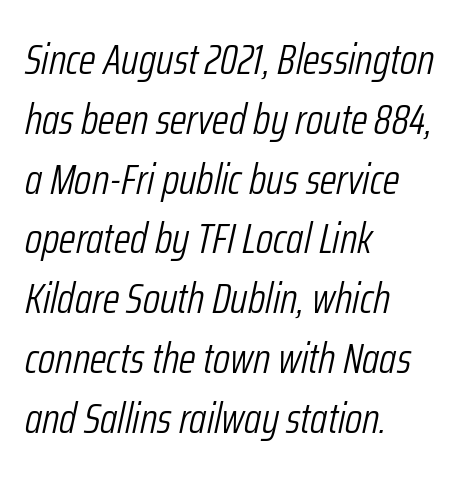
Q: Is the text bold? A: No.
Q: Is the text italic (slanted)? A: Yes, it leans right by about 12 degrees.
Q: Is the text underlined? A: No.
Q: How is the paragraph aligned? A: Left-aligned.
Q: Is the spacing between letters normal or unusually wide? A: Normal.
Q: Is the spacing between lines tight, normal or loose? A: Normal.
Q: Width (condensed, normal, or wide)? A: Condensed.
Q: Stroke contrast? A: Low.
Q: x-height? A: Medium.
Q: Monospaced? A: No.
